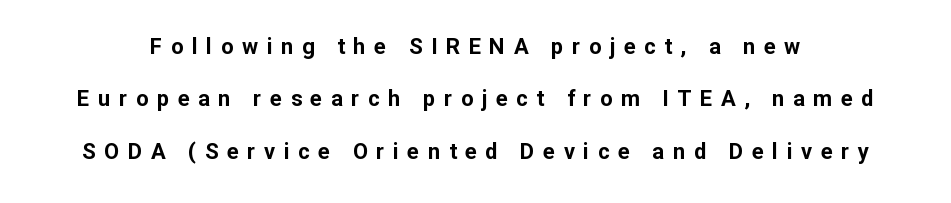
Italic? Not at all — the glyphs are vertical. A clean baseline with only descenders dipping below it. Typesetter's note: full bold, strokes at maximum text heaviness. Interline gaps are noticeably wide in this sample. The rendering inserts visible extra space after every character.
